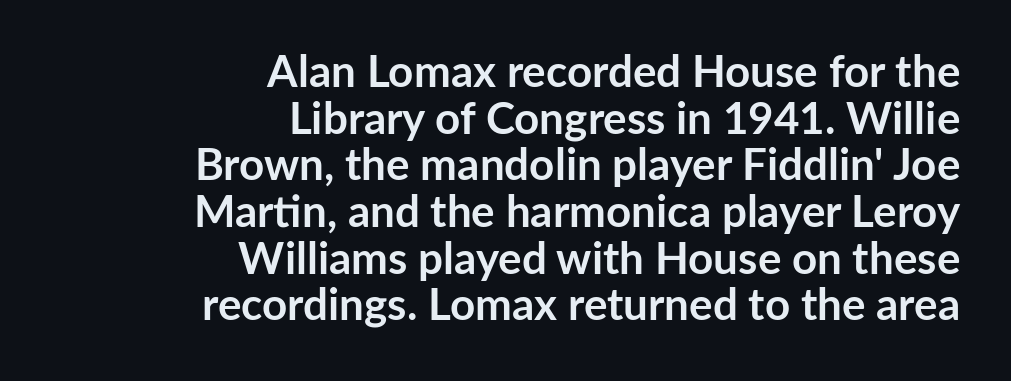
The horizontal fit of the characters is conventional and even. Each glyph is drawn with heavy, bold strokes. The rendering uses natural spacing where letterforms have individual widths. Examine the stroke ends and you'll find no serifs.
